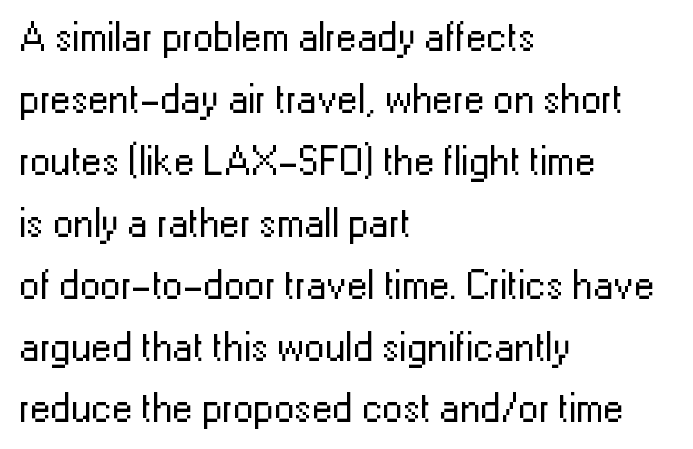
Q: Is the text bold? A: No.
Q: Is the text italic (slanted)? A: No, it is upright.
Q: Is the typeface a serif or a sans-serif typeface? A: Sans-serif.
Q: Is the text underlined? A: No.
Q: How is the paragraph aligned? A: Left-aligned.
Q: Is the spacing between letters normal or unusually wide? A: Normal.
Q: Is the spacing between lines tight, normal or loose? A: Normal.
Q: Width (condensed, normal, or wide)? A: Normal.
Q: Stroke contrast? A: Low.
Q: x-height? A: Medium.
Q: Monospaced? A: No.
